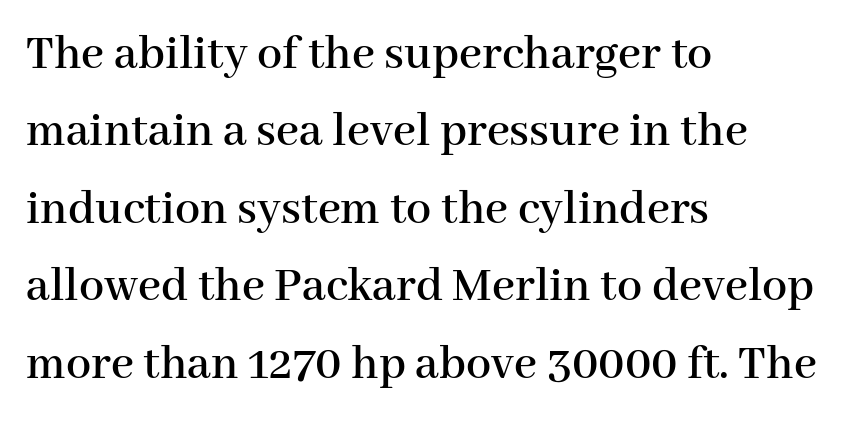
{"serif": "yes", "italic": "no", "width": "normal", "stroke_contrast": "high", "x_height": "medium", "monospaced": "no", "underline": "no", "align": "left", "line_spacing": "normal", "line_spacing_ratio": 1.55, "letter_spacing": "normal", "letter_spacing_em": 0.0, "glyph_px": 50}
